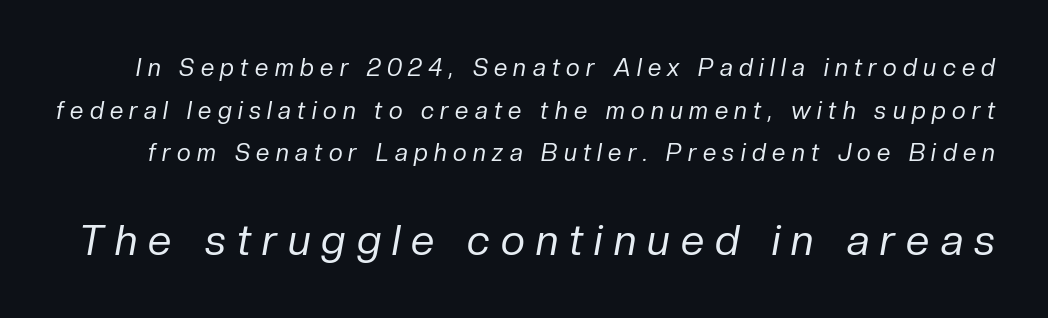
{"italic": "yes", "lean": "right", "slant_degrees": 10, "bold": "no", "weight": "regular", "width": "normal", "stroke_contrast": "low", "x_height": "medium", "monospaced": "no", "underline": "no", "line_spacing_ratio": 1.78, "letter_spacing": "wide", "letter_spacing_em": 0.27, "larger_block": "second", "size_ratio": 1.75, "glyph_px": 42}
